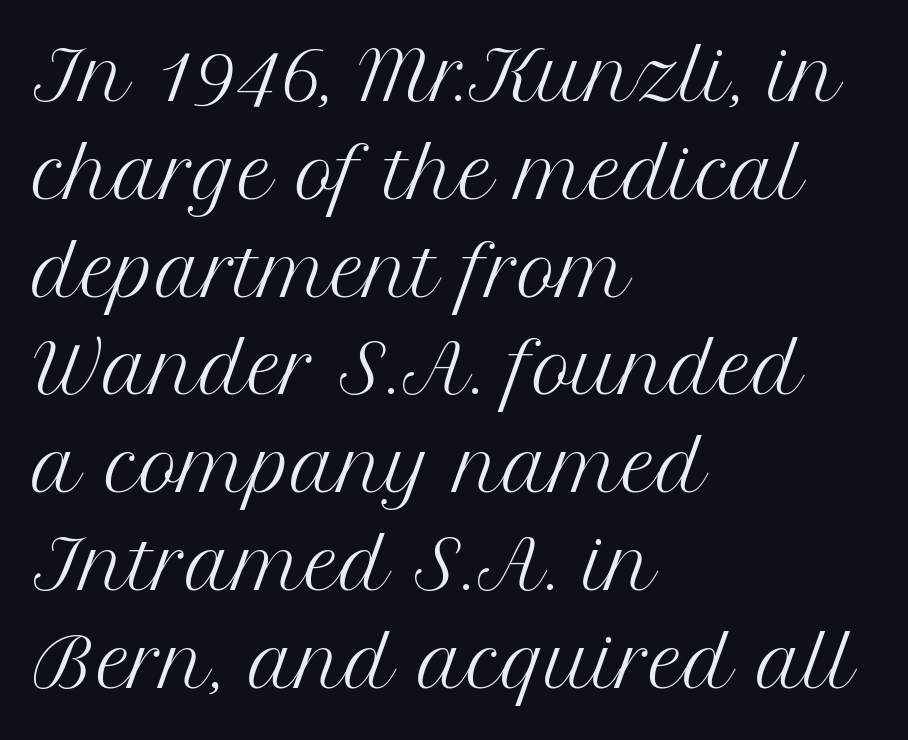
Q: Is the text bold? A: No.
Q: Is the text italic (slanted)? A: Yes.
Q: Is the text underlined? A: No.
Q: How is the paragraph aligned? A: Left-aligned.
Q: Is the spacing between letters normal or unusually wide? A: Normal.
Q: Is the spacing between lines tight, normal or loose? A: Normal.
Q: Width (condensed, normal, or wide)? A: Normal.
Q: Stroke contrast? A: Medium.
Q: x-height? A: Medium.
Q: Monospaced? A: No.
